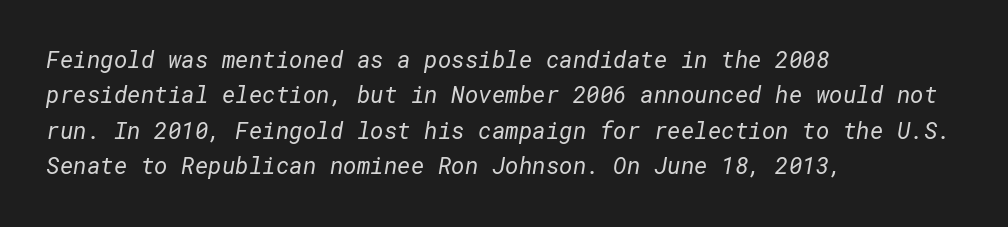
The image shows 23 px text type; set left-aligned, normal line spacing (1.54x), normal letter spacing, not underlined.
